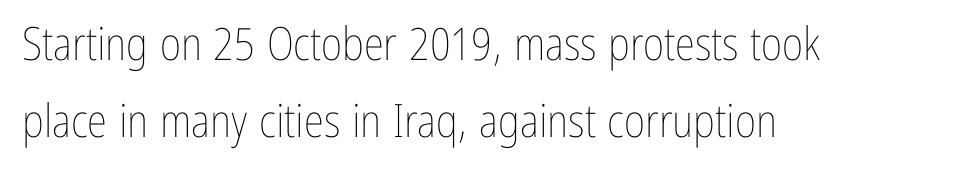
Note the varied advance widths — an 'i' is clearly narrower than an 'm'. Vertically, the passage feels balanced, rows spaced as you'd expect. The gap between lines stays unmarked. Rendered with straight, roman letterforms. The passage shown has conventional tracking throughout. Caption: face not bold, strokes unweighted.
